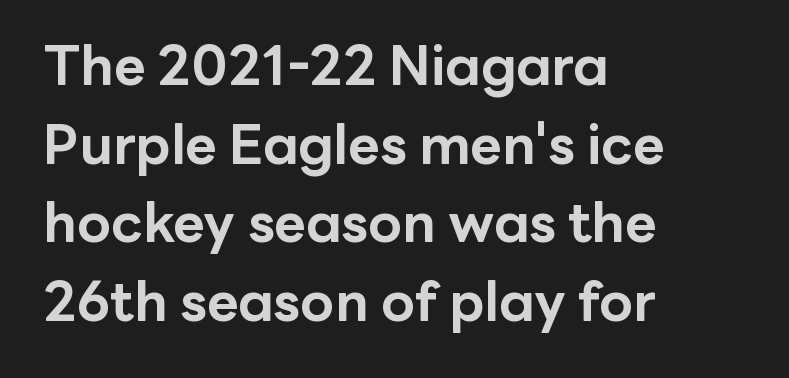
{"serif": "no", "italic": "no", "bold": "yes", "weight": "bold", "width": "normal", "stroke_contrast": "low", "x_height": "medium", "monospaced": "no", "underline": "no", "align": "left", "line_spacing": "normal", "line_spacing_ratio": 1.43, "letter_spacing": "normal", "letter_spacing_em": 0.0, "glyph_px": 55}
